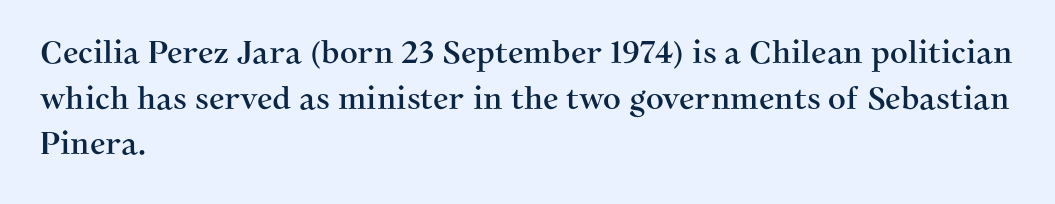
{"serif": "yes", "italic": "no", "width": "normal", "stroke_contrast": "medium", "x_height": "medium", "monospaced": "no", "underline": "no", "align": "left", "line_spacing": "normal", "line_spacing_ratio": 1.47, "letter_spacing": "normal", "letter_spacing_em": 0.0, "glyph_px": 31}
